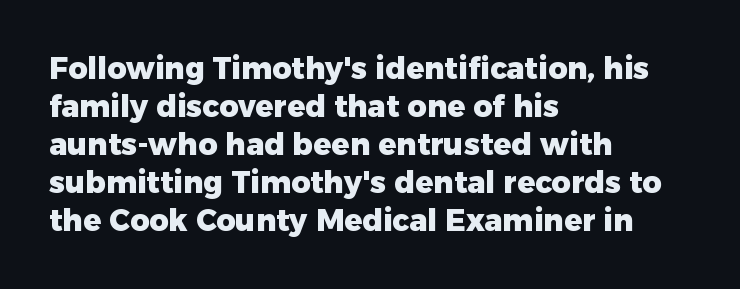
The image shows 30 px heavy sans-serif type, upright; set left-aligned, normal line spacing (1.27x), normal letter spacing, not underlined; low stroke contrast and a medium x-height.
